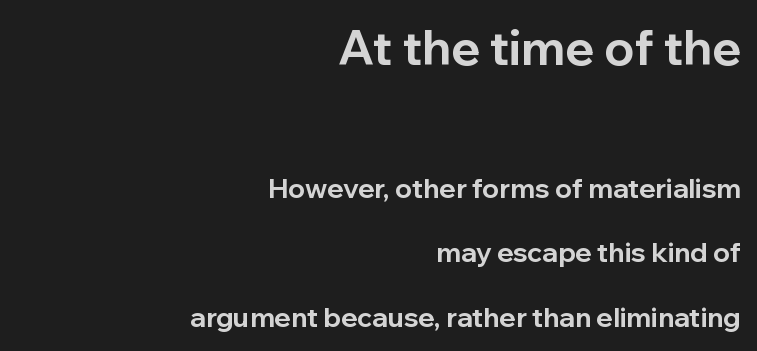
The image shows 48 px bold sans-serif type, upright; set right-aligned, loose line spacing (2.4x), normal letter spacing, not underlined; the first (top) block is 1.78x larger; low stroke contrast and a medium x-height.
